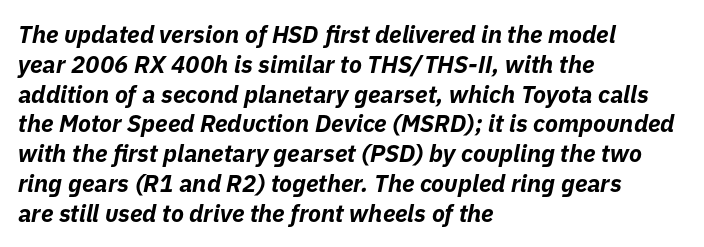
The image shows 24 px bold type, italic (leaning right); set left-aligned, line spacing 1.24x, normal letter spacing, not underlined.
